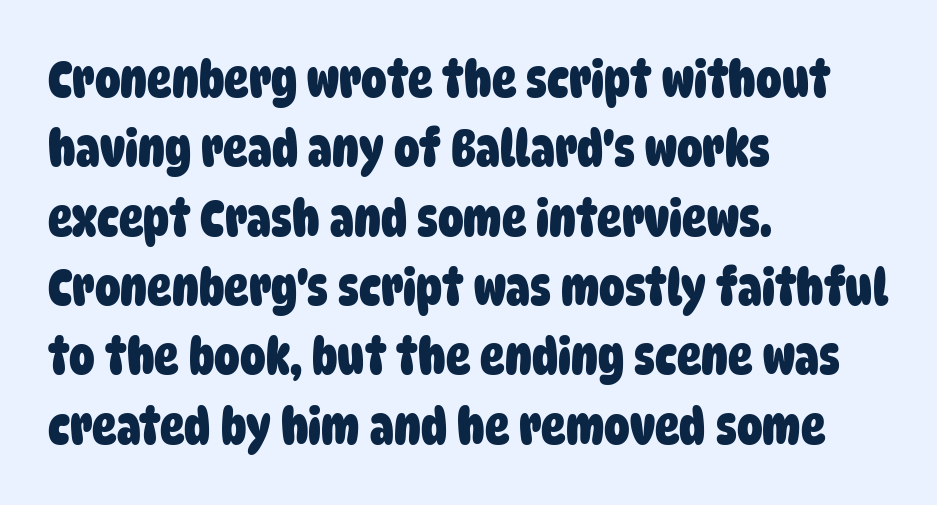
The image shows 51 px heavy, condensed sans-serif type; set left-aligned, normal line spacing (1.36x), normal letter spacing, not underlined; low stroke contrast and a large x-height.
